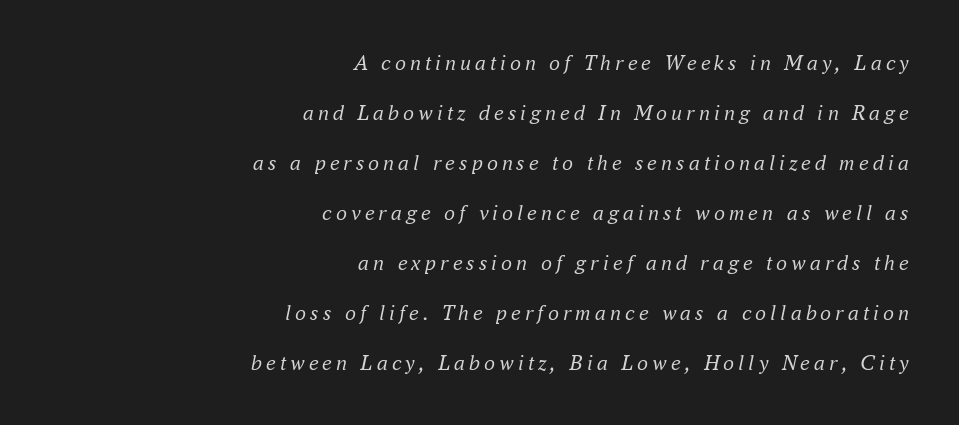
{"italic": "yes", "lean": "right", "slant_degrees": 16, "bold": "no", "underline": "no", "align": "right", "line_spacing": "loose", "line_spacing_ratio": 2.27, "glyph_px": 22}
